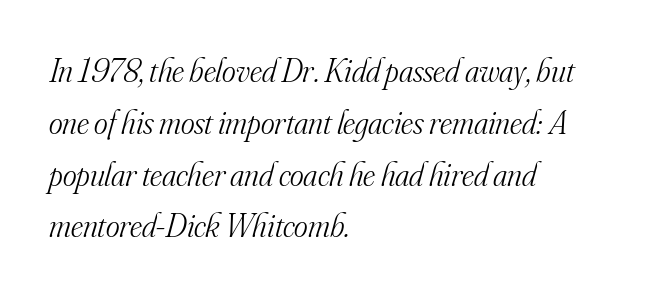
Q: Is the text bold? A: No.
Q: Is the text italic (slanted)? A: Yes, it leans right by about 16 degrees.
Q: Is the typeface a serif or a sans-serif typeface? A: Serif.
Q: Is the text underlined? A: No.
Q: How is the paragraph aligned? A: Left-aligned.
Q: Is the spacing between letters normal or unusually wide? A: Normal.
Q: Is the spacing between lines tight, normal or loose? A: Normal.
Q: Width (condensed, normal, or wide)? A: Normal.
Q: Stroke contrast? A: Medium.
Q: x-height? A: Small.
Q: Monospaced? A: No.
